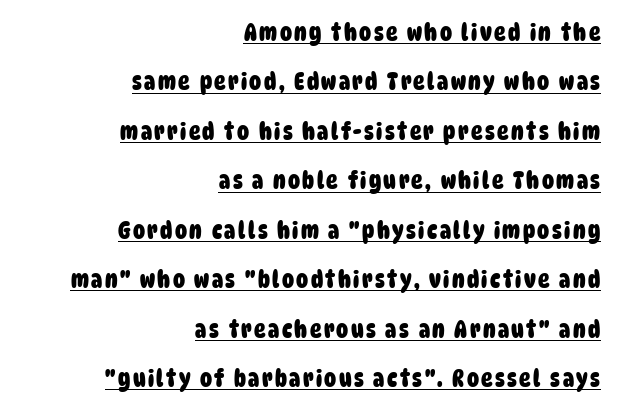
{"bold": "yes", "underline": "yes", "align": "right", "line_spacing": "loose", "line_spacing_ratio": 2.06, "glyph_px": 24}
